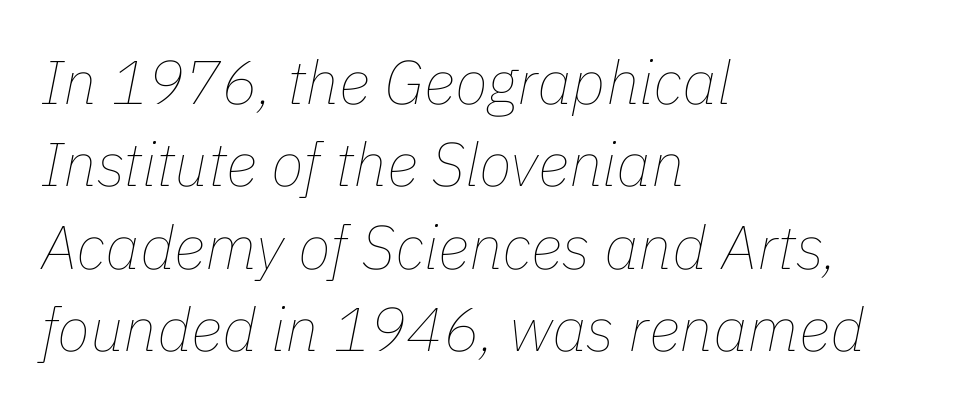
Q: Is the text bold? A: No.
Q: Is the text italic (slanted)? A: Yes, it leans right by about 11 degrees.
Q: Is the text underlined? A: No.
Q: How is the paragraph aligned? A: Left-aligned.
Q: Is the spacing between letters normal or unusually wide? A: Normal.
Q: Is the spacing between lines tight, normal or loose? A: Normal.
Q: Width (condensed, normal, or wide)? A: Normal.
Q: Stroke contrast? A: Low.
Q: x-height? A: Medium.
Q: Monospaced? A: No.
